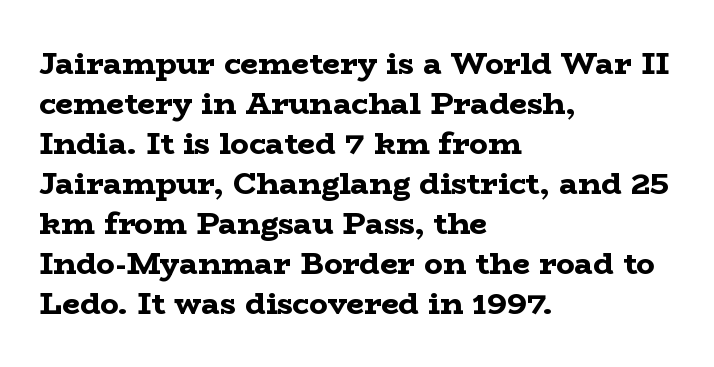
{"serif": "yes", "italic": "no", "bold": "yes", "weight": "bold", "width": "wide", "stroke_contrast": "low", "x_height": "medium", "monospaced": "no", "underline": "no", "align": "left", "line_spacing": "normal", "line_spacing_ratio": 1.29, "letter_spacing": "normal", "letter_spacing_em": 0.0, "glyph_px": 31}
